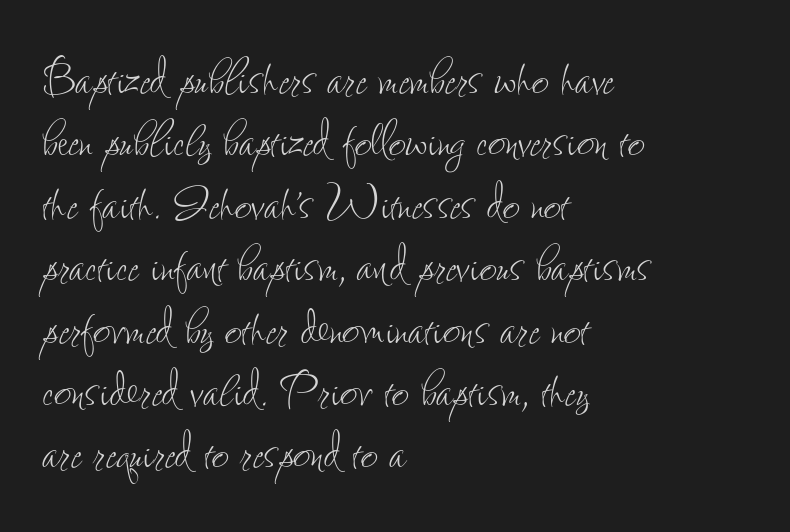
{"bold": "no", "weight": "thin", "width": "condensed", "stroke_contrast": "low", "x_height": "small", "monospaced": "no", "underline": "no", "align": "left", "line_spacing": "tight", "line_spacing_ratio": 1.04, "letter_spacing": "normal", "letter_spacing_em": 0.0, "glyph_px": 60}
